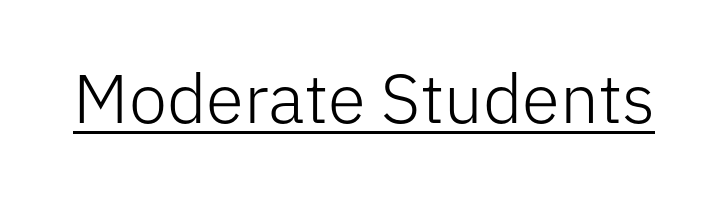
Q: Is the text bold? A: No.
Q: Is the text italic (slanted)? A: No, it is upright.
Q: Is the typeface a serif or a sans-serif typeface? A: Sans-serif.
Q: Is the text underlined? A: Yes.
Q: Is the spacing between letters normal or unusually wide? A: Normal.
Q: Width (condensed, normal, or wide)? A: Normal.
Q: Stroke contrast? A: Low.
Q: x-height? A: Medium.
Q: Monospaced? A: No.
